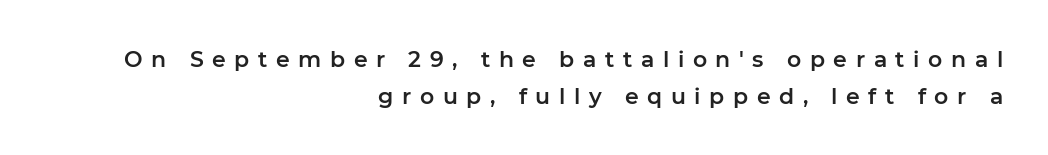
Q: Is the text italic (slanted)? A: No, it is upright.
Q: Is the text underlined? A: No.
Q: How is the paragraph aligned? A: Right-aligned.
Q: Is the spacing between letters normal or unusually wide? A: Unusually wide.
Q: Is the spacing between lines tight, normal or loose? A: Normal.
